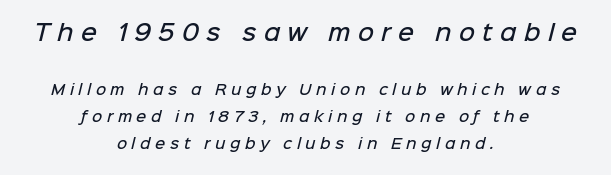
The image shows 22 px text type; set centered, loose line spacing (1.92x), unusually wide letter spacing (+0.33 em), not underlined; the first (top) block is 1.57x larger.
